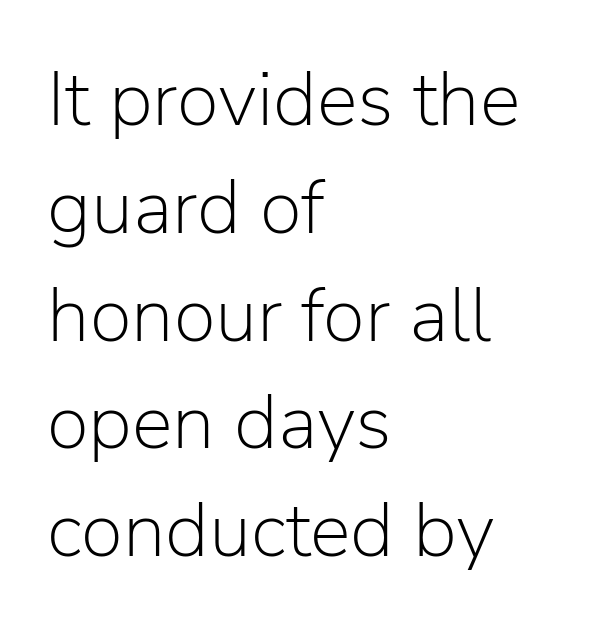
{"serif": "no", "italic": "no", "bold": "no", "weight": "light", "width": "normal", "stroke_contrast": "low", "x_height": "medium", "monospaced": "no", "underline": "no", "align": "left", "line_spacing": "normal", "line_spacing_ratio": 1.4, "letter_spacing": "normal", "letter_spacing_em": 0.0, "glyph_px": 77}
